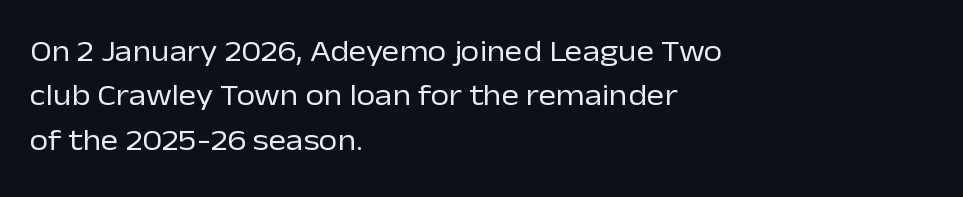
All the whitespace from short lines collects on the right. Check under the words: just untouched page. The horizontal fit of the characters is conventional and even. Grotesque or geometric, the face here clearly has no serifs.
